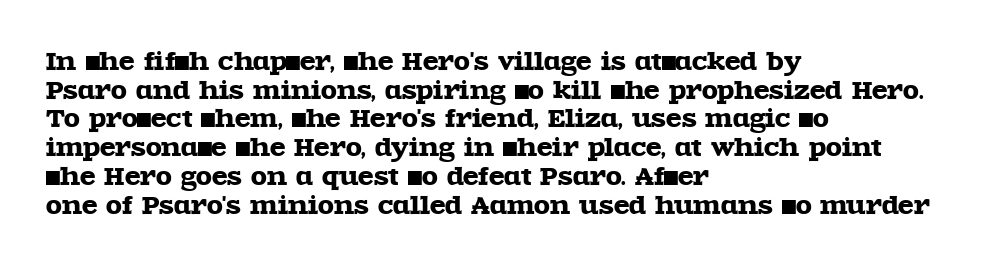
The image shows 23 px text type, upright; set left-aligned, normal line spacing (1.25x), normal letter spacing, not underlined.
